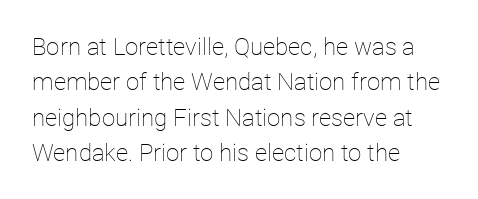
Tracking value appears to be zero — textbook default spacing. Posture: straight, roman, zero tilt. Leftover space on each line is placed entirely after the last word. This is not heavy type; no bold has been used.
